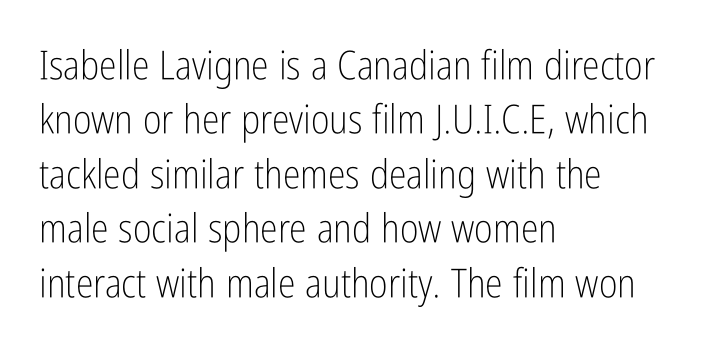
The image shows 40 px light, condensed sans-serif type, upright; set left-aligned, normal line spacing (1.36x), normal letter spacing, not underlined; low stroke contrast and a medium x-height.
